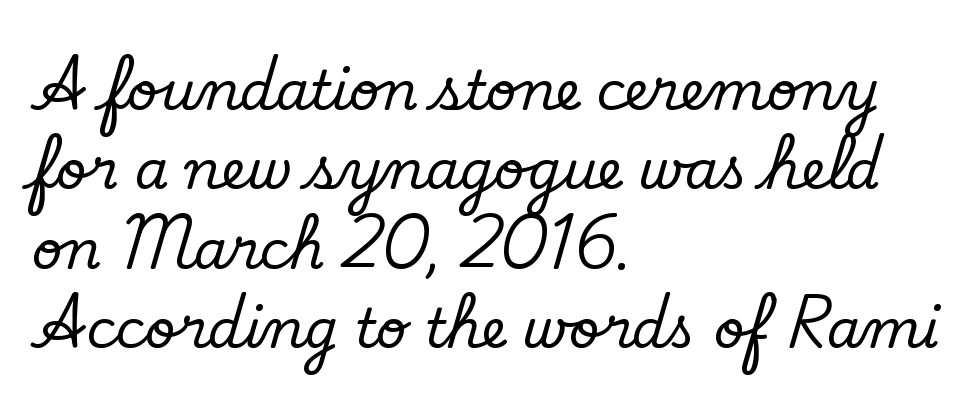
Little horizontal feet cap the strokes, marking this as serif type. Varying glyph widths throughout — classic text-font behaviour. Every row of glyphs begins at an identical x-position on the left. The line texture is even and compact thanks to regular tracking. The rows are spaced the way most documents space them. This rendering features lettering with no underline.
